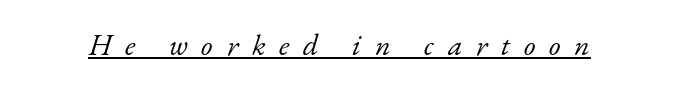
Think of a printed novel: that variable character pitch is what you see here. The lettering is marked with a stroke running underneath it. You could only call the tracking loose — the letters float apart. No extra ink here — the face is not bold. A serif font was chosen for this passage.
